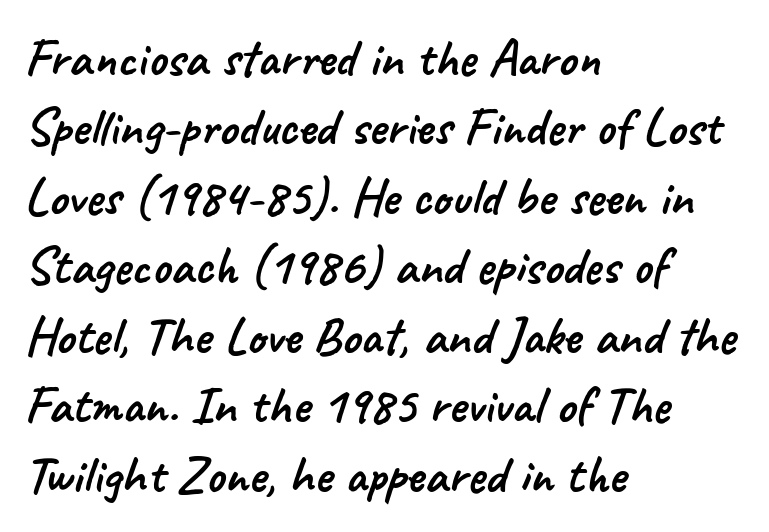
Q: Is the typeface a serif or a sans-serif typeface? A: Sans-serif.
Q: Is the text underlined? A: No.
Q: How is the paragraph aligned? A: Left-aligned.
Q: Is the spacing between letters normal or unusually wide? A: Normal.
Q: Is the spacing between lines tight, normal or loose? A: Normal.
Q: Width (condensed, normal, or wide)? A: Normal.
Q: Stroke contrast? A: Low.
Q: x-height? A: Small.
Q: Monospaced? A: No.
